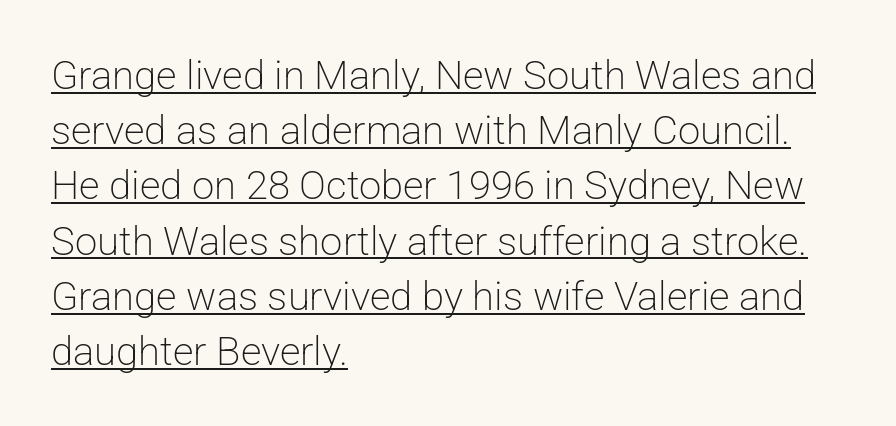
The image shows 40 px light sans-serif type, upright; set left-aligned, normal line spacing (1.38x), normal letter spacing, underlined; low stroke contrast and a medium x-height.
